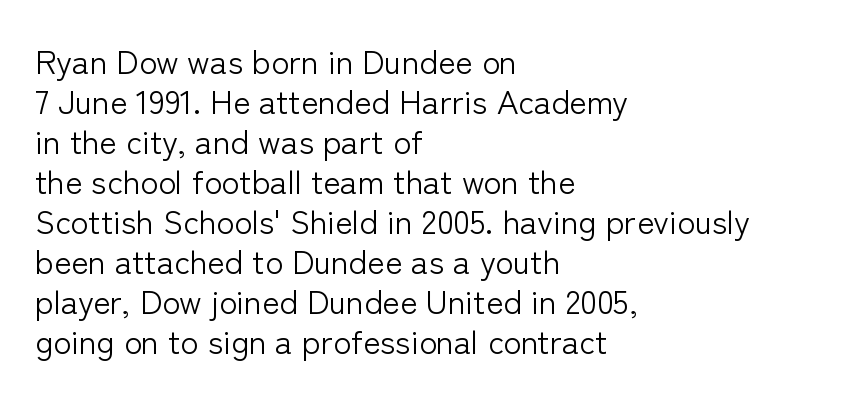
Stroke thickness stays within the range of a standard reading face or lighter. Lines of text with bare space underneath. The setting favours the left margin, as ordinary paragraphs usually do. Notice how the stems are strictly vertical — no italics here.
